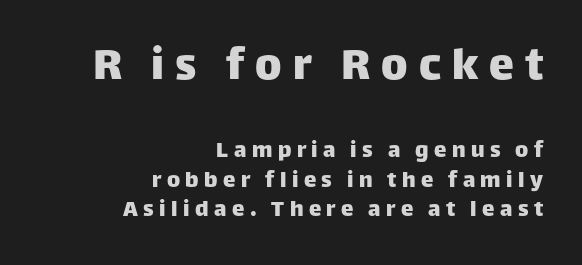
The image shows 50 px sans-serif type, upright; set right-aligned, line spacing 1.17x, unusually wide letter spacing (+0.22 em), not underlined; the first (top) block is 2.0x larger; low stroke contrast and a large x-height.
